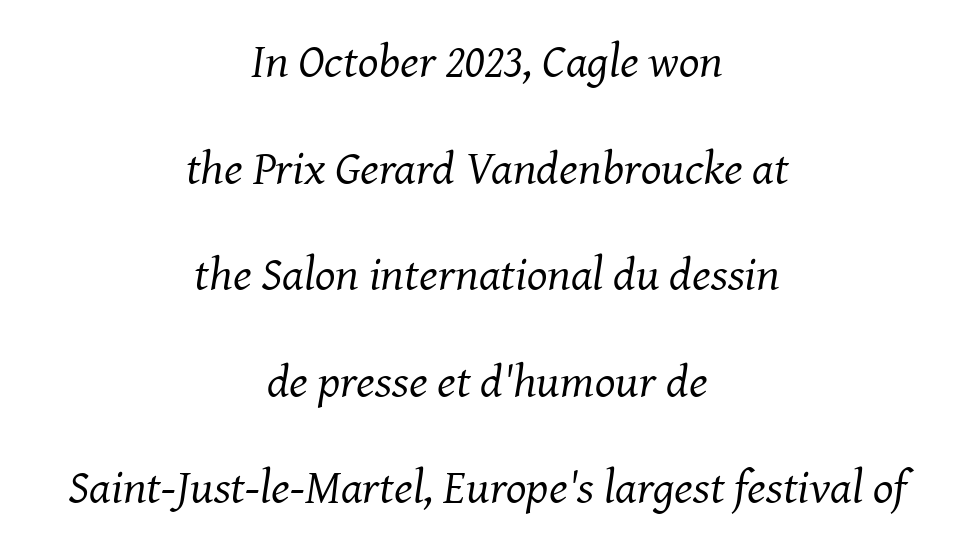
Reading down the block, each line starts at a different indent, mirrored at its end. Proportional: the letters do not fall into vertical columns. Honestly, there is no underline to notice here at all. Is the type heavy? It reads as light-to-regular instead. Rows of type keep a wide berth in the vertical direction. Does extra space separate the letters? No, they use regular spacing.
